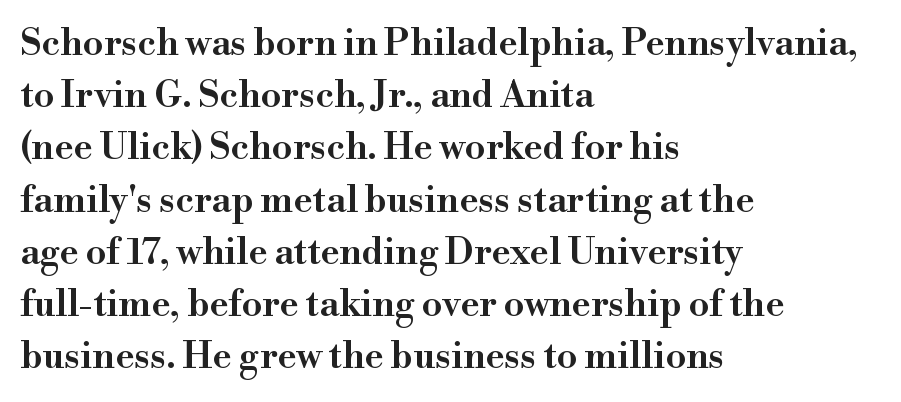
Q: Is the text bold? A: Semi-bold.
Q: Is the text italic (slanted)? A: No, it is upright.
Q: Is the typeface a serif or a sans-serif typeface? A: Serif.
Q: Is the text underlined? A: No.
Q: How is the paragraph aligned? A: Left-aligned.
Q: Is the spacing between letters normal or unusually wide? A: Normal.
Q: Is the spacing between lines tight, normal or loose? A: Normal.
Q: Width (condensed, normal, or wide)? A: Normal.
Q: Stroke contrast? A: High.
Q: x-height? A: Small.
Q: Monospaced? A: No.
